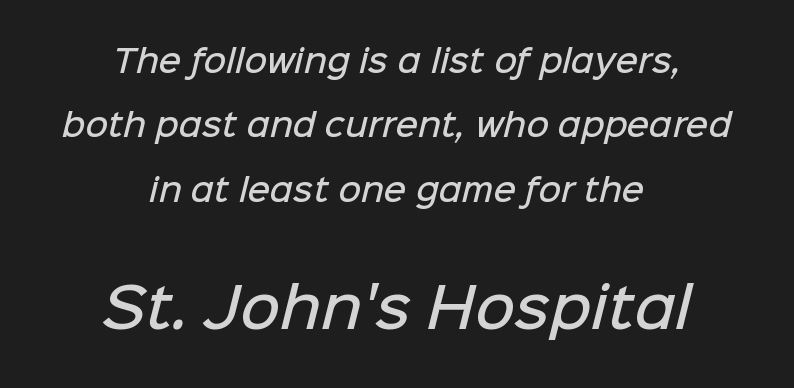
The image shows 55 px semibold sans-serif type; set centered, loose line spacing (2.08x), normal letter spacing, not underlined; the second (bottom) block is 1.77x larger; low stroke contrast and a medium x-height.
